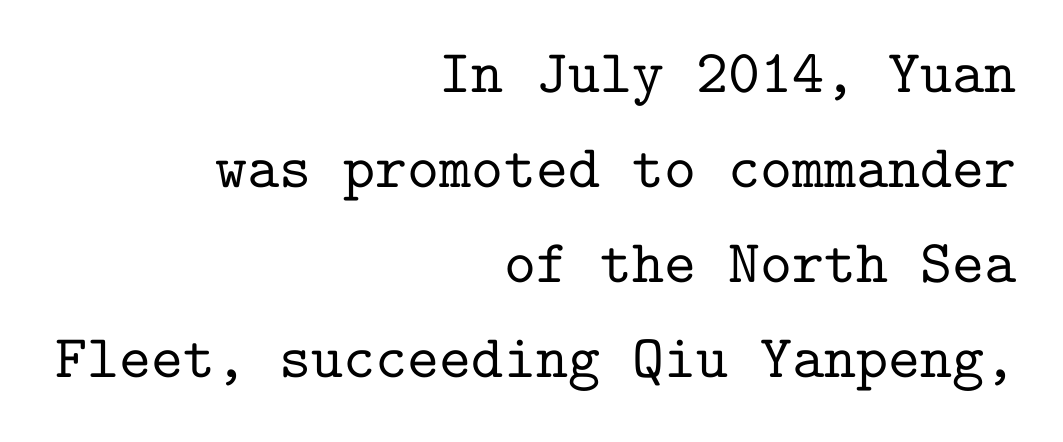
{"serif": "yes", "italic": "no", "width": "normal", "stroke_contrast": "low", "x_height": "medium", "monospaced": "yes", "underline": "no", "align": "right", "line_spacing": "normal", "line_spacing_ratio": 1.56, "letter_spacing": "normal", "letter_spacing_em": 0.0, "glyph_px": 61}
